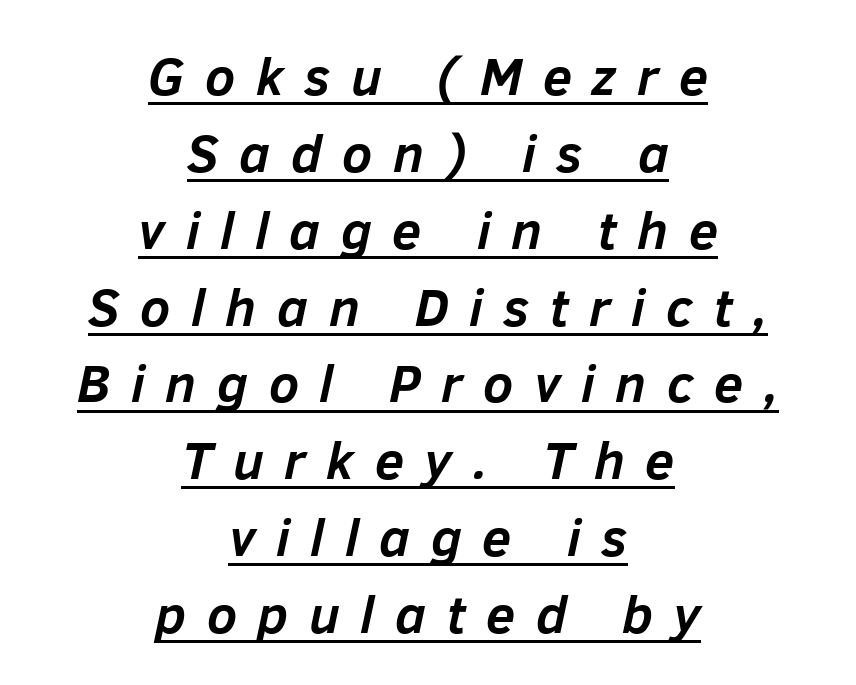
{"italic": "yes", "lean": "right", "slant_degrees": 12, "bold": "yes", "weight": "semibold", "width": "normal", "stroke_contrast": "low", "x_height": "medium", "monospaced": "no", "underline": "yes", "align": "center", "line_spacing": "normal", "line_spacing_ratio": 1.45, "letter_spacing": "wide", "letter_spacing_em": 0.39, "glyph_px": 53}
